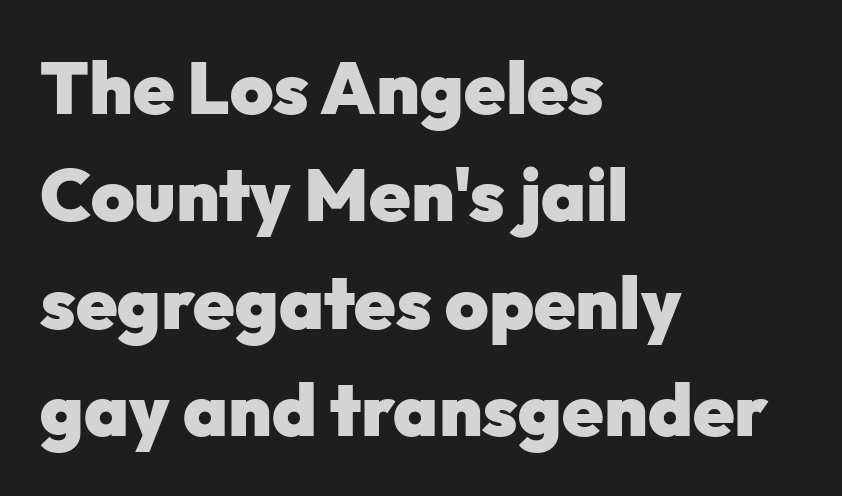
The image shows 74 px heavy sans-serif type, upright; set left-aligned, normal line spacing (1.45x), normal letter spacing, not underlined; low stroke contrast and a medium x-height.
